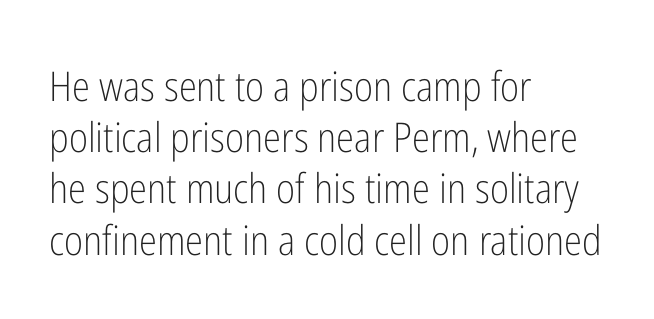
The letterforms sit at book weight or below. The paragraph shown leans on its left margin. Nobody drew a line under any word here. Think of a printed novel: that variable character pitch is what you see here. Quick note: interline space is typical. A typesetter would call this zero additional tracking.
